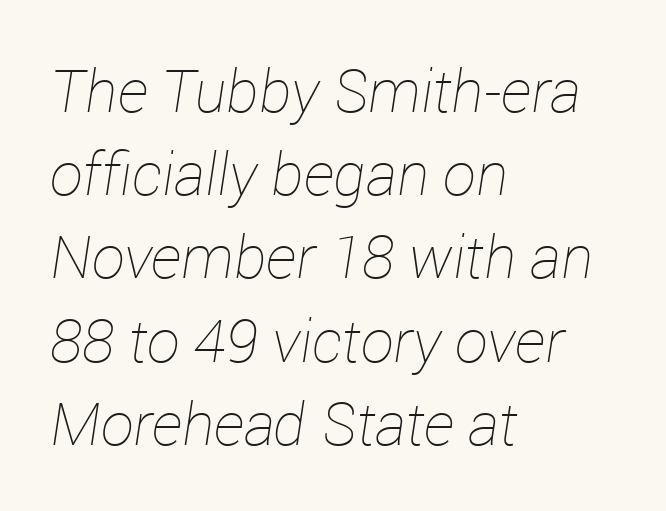
{"italic": "yes", "lean": "right", "slant_degrees": 12, "bold": "no", "weight": "thin", "width": "normal", "stroke_contrast": "low", "x_height": "medium", "monospaced": "no", "underline": "no", "align": "left", "line_spacing": "normal", "line_spacing_ratio": 1.41, "letter_spacing": "normal", "letter_spacing_em": 0.0, "glyph_px": 59}
